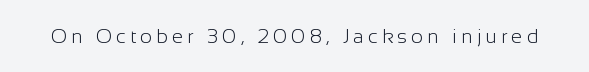
Tall strokes in this sample are plumb rather than angled. Loose tracking; the words dissolve into strings of separated letters. Stroke mass is kept to a normal reading level or below. Glance below the letters and you will spot only blank space.
